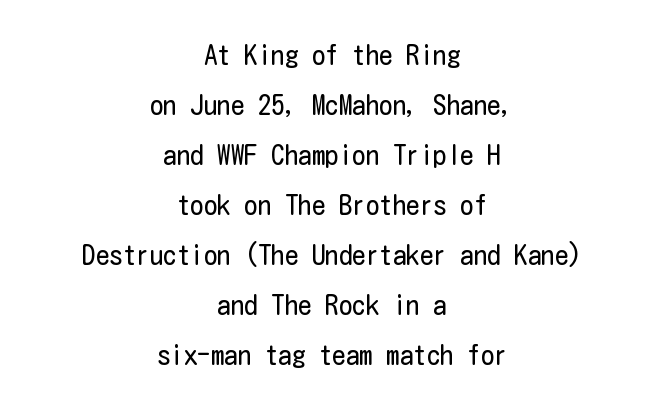
Every row of glyphs is offset so its center matches the block's center. Notice how the stems are strictly vertical — no italics here. Glance below the letters and you will spot only blank space. This reads as an unemphasized weight, regular at the heaviest. Students, note that the glyphs here touch the page at normal intervals.
